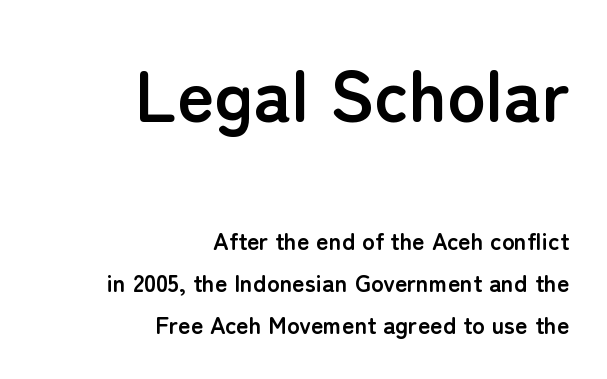
Q: Is the text bold? A: Yes.
Q: Is the text italic (slanted)? A: No, it is upright.
Q: Is the typeface a serif or a sans-serif typeface? A: Sans-serif.
Q: Is the text underlined? A: No.
Q: How is the paragraph aligned? A: Right-aligned.
Q: Is the spacing between letters normal or unusually wide? A: Normal.
Q: Which block of text is set in a larger size, the first (top) or the second (bottom)? A: The first (top) one.
Q: Width (condensed, normal, or wide)? A: Normal.
Q: Stroke contrast? A: Low.
Q: x-height? A: Medium.
Q: Monospaced? A: No.
